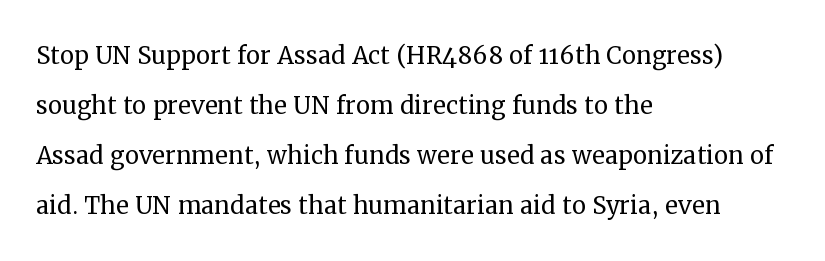
Q: Is the text bold? A: No.
Q: Is the text italic (slanted)? A: No, it is upright.
Q: Is the typeface a serif or a sans-serif typeface? A: Serif.
Q: Is the text underlined? A: No.
Q: How is the paragraph aligned? A: Left-aligned.
Q: Is the spacing between letters normal or unusually wide? A: Normal.
Q: Is the spacing between lines tight, normal or loose? A: Normal.
Q: Width (condensed, normal, or wide)? A: Normal.
Q: Stroke contrast? A: Medium.
Q: x-height? A: Medium.
Q: Monospaced? A: No.
